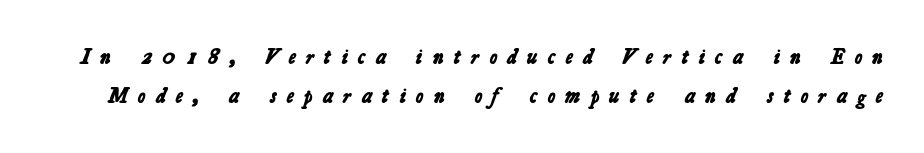
The image shows 21 px bold type; set line spacing 1.87x, unusually wide letter spacing (+0.49 em), not underlined.
